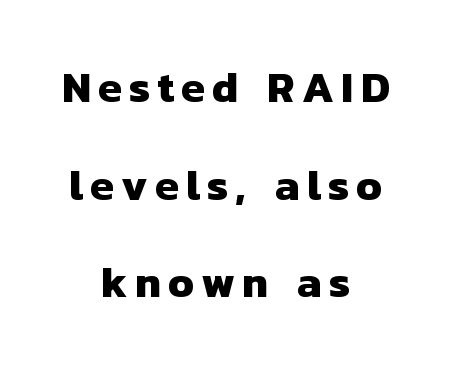
Examine the stroke ends and you'll find no serifs. The words here are not underlined. On the weight axis this lands at bold, roughly 700. The letters advance in unequal steps, a hallmark of proportional type. Reading down the block, each line starts at a different indent, mirrored at its end. This block would shrink considerably if given ordinary leading; it's expanded now.
